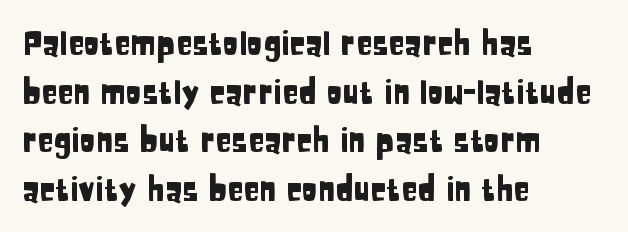
Q: Is the text italic (slanted)? A: No, it is upright.
Q: Is the typeface a serif or a sans-serif typeface? A: Sans-serif.
Q: Is the text underlined? A: No.
Q: How is the paragraph aligned? A: Left-aligned.
Q: Is the spacing between letters normal or unusually wide? A: Normal.
Q: Is the spacing between lines tight, normal or loose? A: Normal.
Q: Width (condensed, normal, or wide)? A: Condensed.
Q: Stroke contrast? A: Low.
Q: x-height? A: Large.
Q: Monospaced? A: No.
